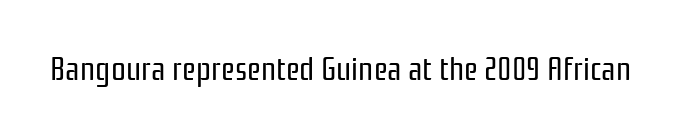
Q: Is the text bold? A: No.
Q: Is the text italic (slanted)? A: No, it is upright.
Q: Is the typeface a serif or a sans-serif typeface? A: Sans-serif.
Q: Is the text underlined? A: No.
Q: Is the spacing between letters normal or unusually wide? A: Normal.
Q: Width (condensed, normal, or wide)? A: Condensed.
Q: Stroke contrast? A: Low.
Q: x-height? A: Medium.
Q: Monospaced? A: No.
